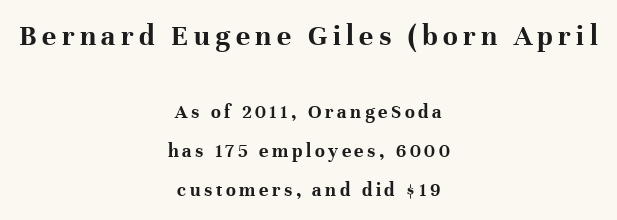
Q: Is the text bold? A: Yes.
Q: Is the text italic (slanted)? A: No, it is upright.
Q: Is the typeface a serif or a sans-serif typeface? A: Serif.
Q: Is the text underlined? A: No.
Q: How is the paragraph aligned? A: Centered.
Q: Is the spacing between lines tight, normal or loose? A: Loose.
Q: Which block of text is set in a larger size, the first (top) or the second (bottom)? A: The first (top) one.
Q: Width (condensed, normal, or wide)? A: Normal.
Q: Stroke contrast? A: High.
Q: x-height? A: Medium.
Q: Monospaced? A: No.
